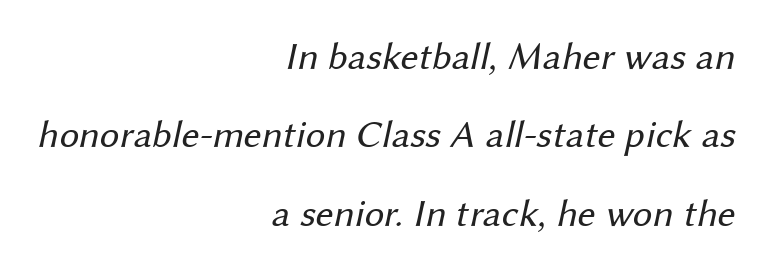
{"serif": "no", "bold": "no", "weight": "regular", "width": "normal", "stroke_contrast": "medium", "x_height": "medium", "monospaced": "no", "underline": "no", "align": "right", "line_spacing": "loose", "line_spacing_ratio": 2.01, "letter_spacing": "normal", "letter_spacing_em": 0.0, "glyph_px": 39}
